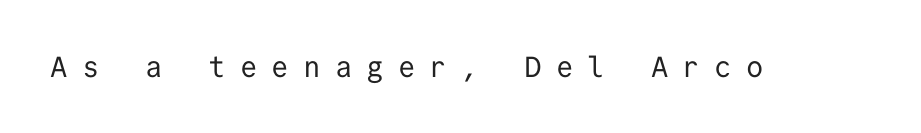
Q: Is the text bold? A: No.
Q: Is the text italic (slanted)? A: No, it is upright.
Q: Is the typeface a serif or a sans-serif typeface? A: Sans-serif.
Q: Is the text underlined? A: No.
Q: Is the spacing between letters normal or unusually wide? A: Unusually wide.
Q: Width (condensed, normal, or wide)? A: Normal.
Q: Stroke contrast? A: Low.
Q: x-height? A: Medium.
Q: Monospaced? A: Yes.
